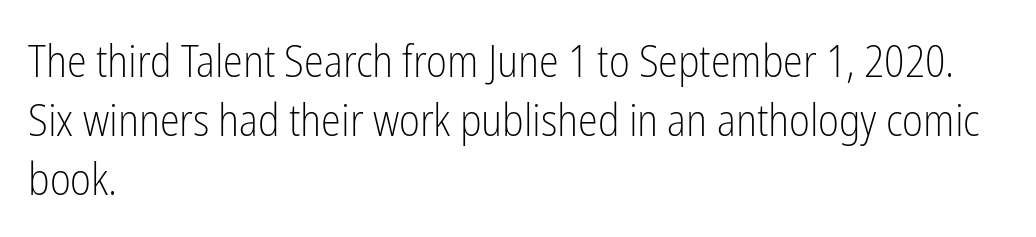
{"serif": "no", "italic": "no", "bold": "no", "weight": "light", "width": "condensed", "stroke_contrast": "low", "x_height": "medium", "monospaced": "no", "underline": "no", "align": "left", "line_spacing": "normal", "line_spacing_ratio": 1.31, "letter_spacing": "normal", "letter_spacing_em": 0.0, "glyph_px": 45}
